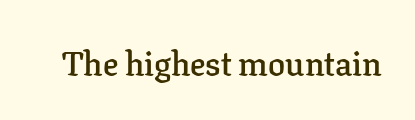
Looks like regular typesetting: each glyph gets only the width it needs. Upright lettering throughout. The specimen omits any rule beneath the text block's lines. Nothing unusual about the tracking: characters are spaced as the font intends. Look at the bottom of the vertical strokes: they flare into serifs here. The rendering uses a semibold face; strokes are thickened but not to full bold.
